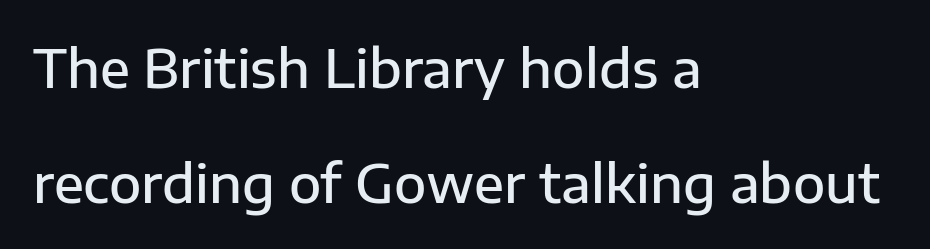
Q: Is the text bold? A: Semi-bold.
Q: Is the text italic (slanted)? A: No, it is upright.
Q: Is the typeface a serif or a sans-serif typeface? A: Sans-serif.
Q: Is the text underlined? A: No.
Q: How is the paragraph aligned? A: Left-aligned.
Q: Is the spacing between letters normal or unusually wide? A: Normal.
Q: Is the spacing between lines tight, normal or loose? A: Loose.
Q: Width (condensed, normal, or wide)? A: Normal.
Q: Stroke contrast? A: Low.
Q: x-height? A: Medium.
Q: Monospaced? A: No.
